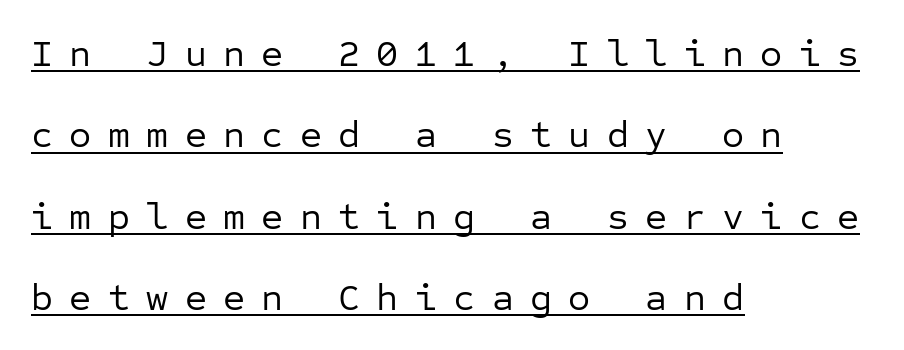
The image shows 38 px regular-weight sans-serif type, upright, monospaced; set left-aligned, loose line spacing (2.14x), unusually wide letter spacing (+0.43 em), underlined; low stroke contrast and a medium x-height.
